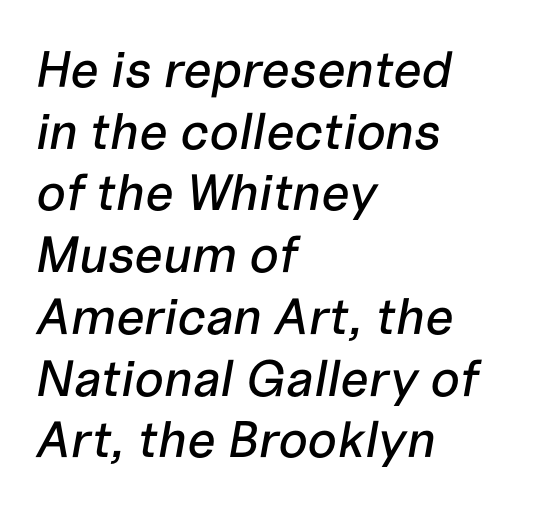
{"italic": "yes", "lean": "right", "slant_degrees": 10, "width": "normal", "stroke_contrast": "low", "x_height": "medium", "monospaced": "no", "underline": "no", "align": "left", "line_spacing_ratio": 1.21, "letter_spacing": "normal", "letter_spacing_em": 0.0, "glyph_px": 51}
